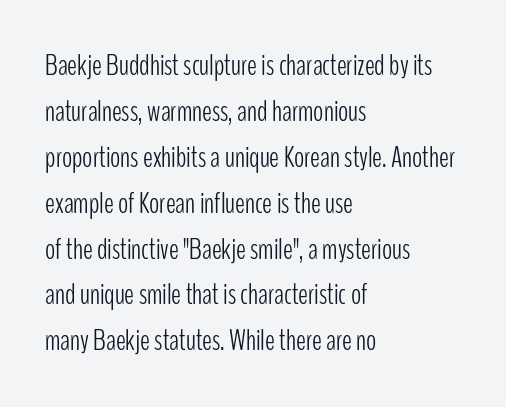
Q: Is the text bold? A: No.
Q: Is the text italic (slanted)? A: No, it is upright.
Q: Is the typeface a serif or a sans-serif typeface? A: Sans-serif.
Q: Is the text underlined? A: No.
Q: How is the paragraph aligned? A: Left-aligned.
Q: Is the spacing between letters normal or unusually wide? A: Normal.
Q: Is the spacing between lines tight, normal or loose? A: Normal.
Q: Width (condensed, normal, or wide)? A: Condensed.
Q: Stroke contrast? A: Low.
Q: x-height? A: Medium.
Q: Monospaced? A: No.
